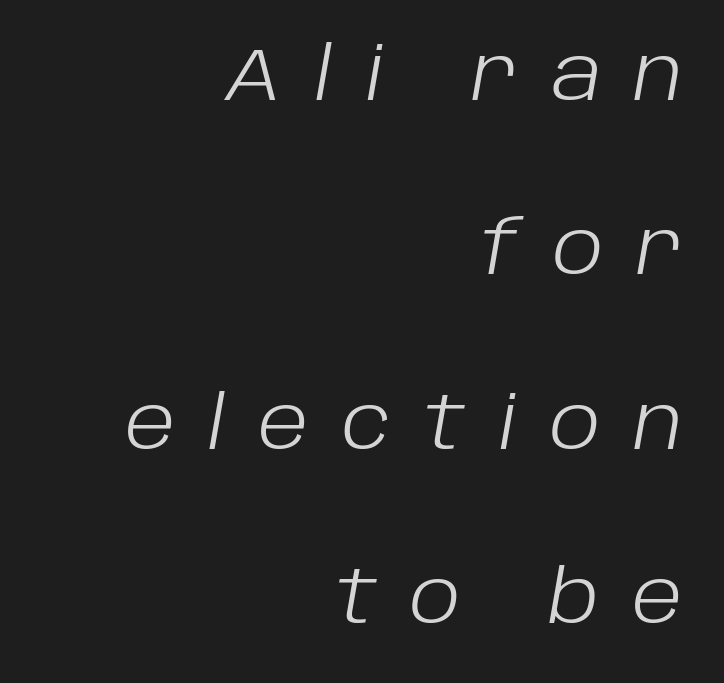
The image shows 73 px light type, italic (leaning right); set right-aligned, loose line spacing (2.39x), unusually wide letter spacing (+0.45 em), not underlined; low stroke contrast and a large x-height.
